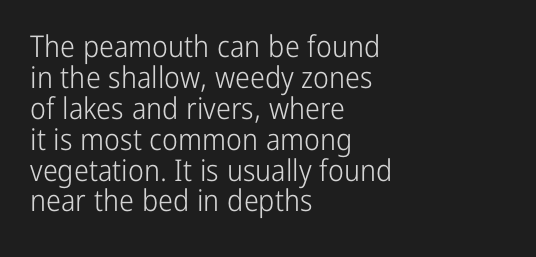
Italic: no, the glyphs are upright roman. Proportional: the letters do not fall into vertical columns. The foot of each line stays bare and open. Successive baselines arrive quickly, one right under another.
